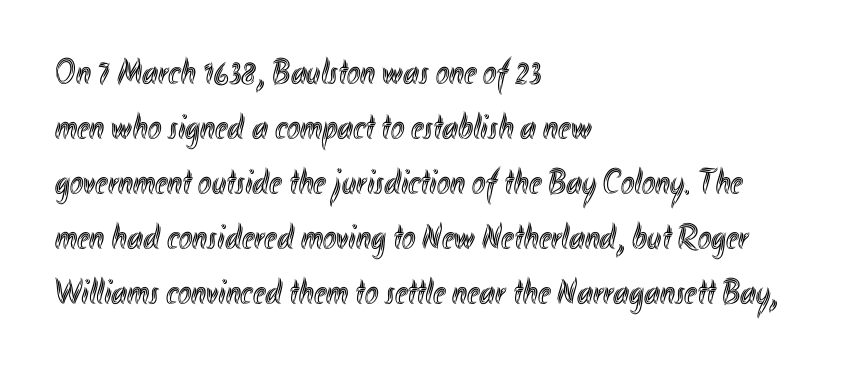
Q: Is the text italic (slanted)? A: Yes.
Q: Is the text underlined? A: No.
Q: How is the paragraph aligned? A: Left-aligned.
Q: Is the spacing between letters normal or unusually wide? A: Normal.
Q: Is the spacing between lines tight, normal or loose? A: Normal.
Q: Width (condensed, normal, or wide)? A: Condensed.
Q: x-height? A: Small.
Q: Monospaced? A: No.
